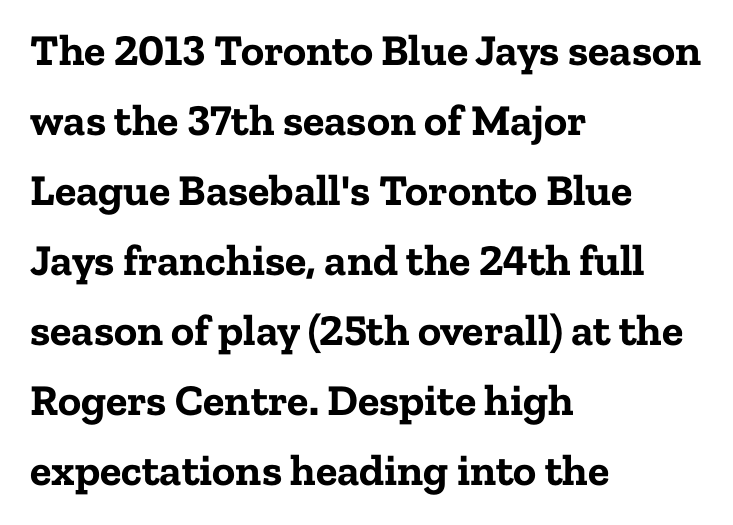
Students, note that the glyphs here touch the page at normal intervals. How would I describe the line gaps? Plain and ordinary. Type style note: has serifs. Proportional: the letters do not fall into vertical columns.
